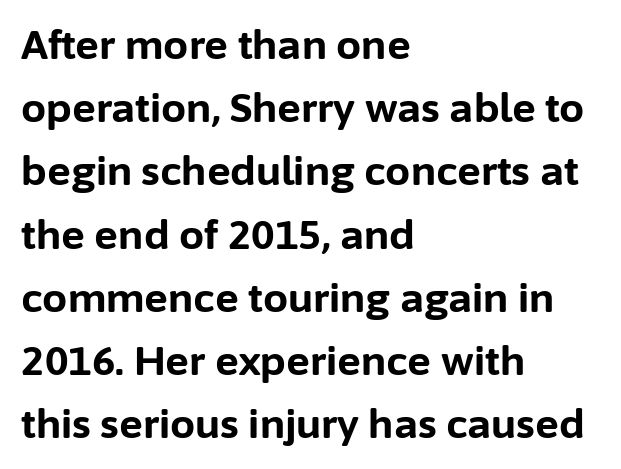
Do the characters align in a grid? No, the font is proportional. The glyphs in this specimen are sans serif. The passage shown is emphatically bold. Vertical spacing — default.
